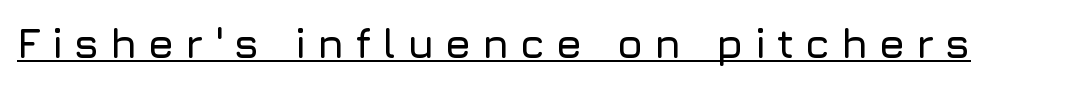
Here the designer chose a conventional face with non-uniform glyph widths. No italicization has been applied; the sample stays upright. You could only call the tracking loose — the letters float apart. Every word sits above its own underline. The letters carry no serifs — their stems end cleanly without finishing strokes.
